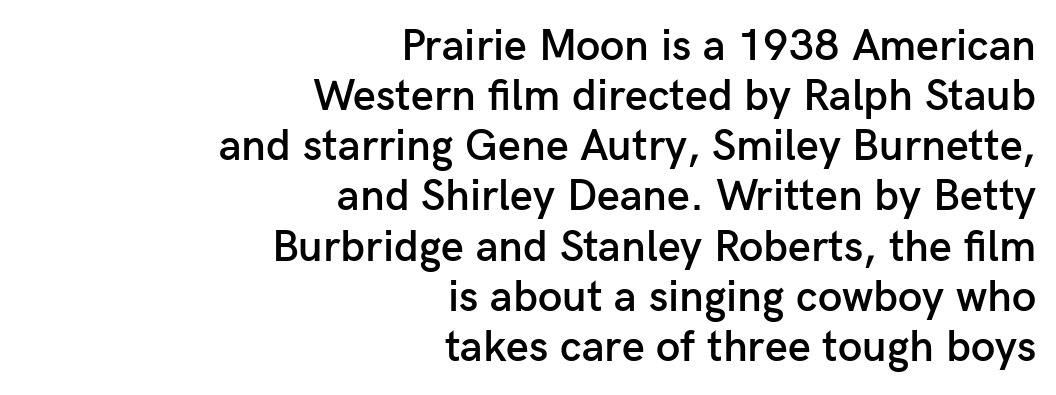
Q: Is the text bold? A: Semi-bold.
Q: Is the text italic (slanted)? A: No, it is upright.
Q: Is the typeface a serif or a sans-serif typeface? A: Sans-serif.
Q: Is the text underlined? A: No.
Q: How is the paragraph aligned? A: Right-aligned.
Q: Is the spacing between letters normal or unusually wide? A: Normal.
Q: Is the spacing between lines tight, normal or loose? A: Tight.
Q: Width (condensed, normal, or wide)? A: Normal.
Q: Stroke contrast? A: Low.
Q: x-height? A: Medium.
Q: Monospaced? A: No.
